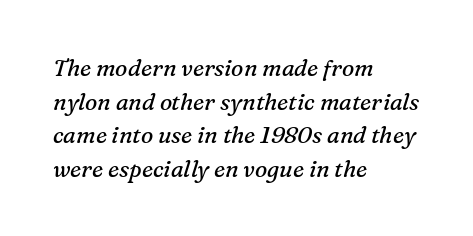
The characters are drawn with everyday or finer stroke widths. This sample keeps an unexceptional amount of space between lines. The paragraph shown leans on its left margin. The foot of each line stays bare and open. Characters are canted at an angle relative to the baseline's perpendicular.
